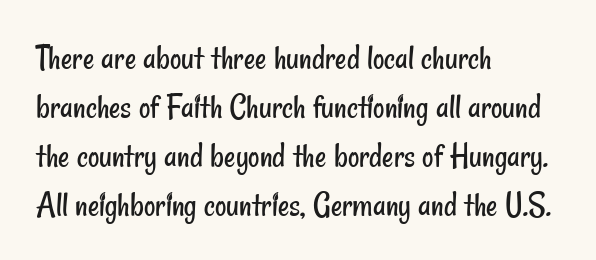
Q: Is the text bold? A: No.
Q: Is the typeface a serif or a sans-serif typeface? A: Sans-serif.
Q: Is the text underlined? A: No.
Q: How is the paragraph aligned? A: Left-aligned.
Q: Is the spacing between letters normal or unusually wide? A: Normal.
Q: Is the spacing between lines tight, normal or loose? A: Normal.
Q: Width (condensed, normal, or wide)? A: Condensed.
Q: Stroke contrast? A: Low.
Q: x-height? A: Small.
Q: Monospaced? A: No.
